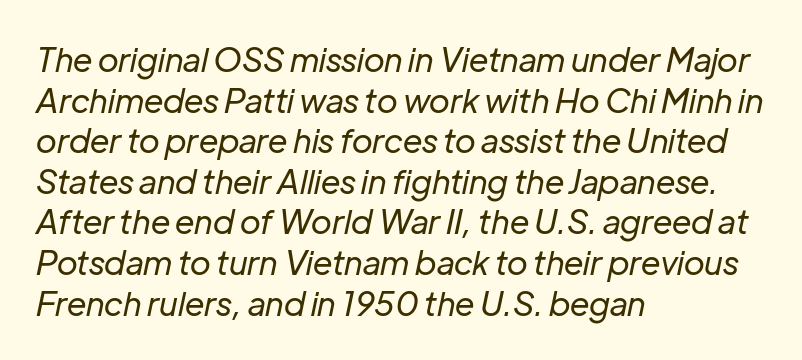
The image shows 33 px regular-weight type, italic (leaning right); set left-aligned, line spacing 1.23x, normal letter spacing, not underlined; low stroke contrast and a medium x-height.
